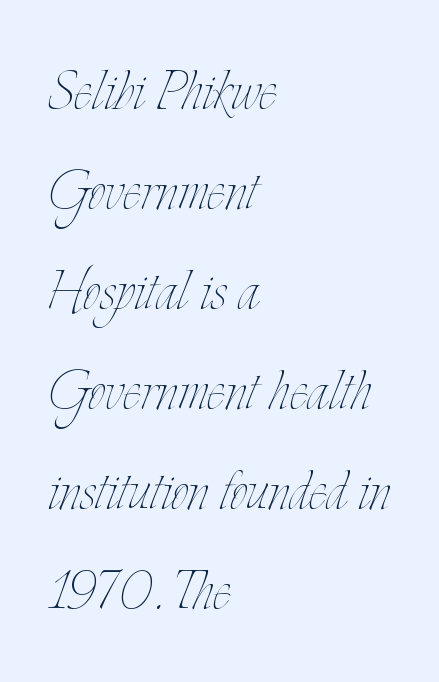
The image shows 70 px thin, condensed type; set left-aligned, normal line spacing (1.43x), normal letter spacing, not underlined; low stroke contrast and a small x-height.
